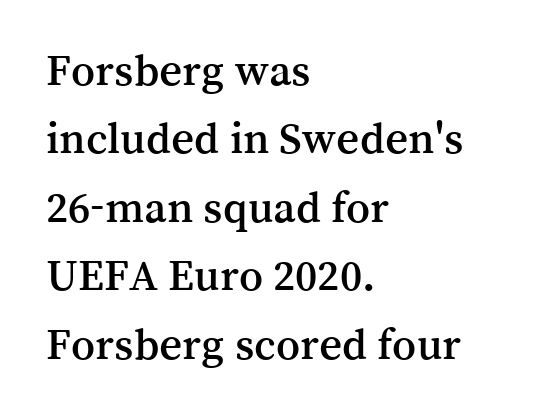
Q: Is the text italic (slanted)? A: No, it is upright.
Q: Is the typeface a serif or a sans-serif typeface? A: Serif.
Q: Is the text underlined? A: No.
Q: How is the paragraph aligned? A: Left-aligned.
Q: Is the spacing between letters normal or unusually wide? A: Normal.
Q: Is the spacing between lines tight, normal or loose? A: Normal.
Q: Width (condensed, normal, or wide)? A: Normal.
Q: Stroke contrast? A: Medium.
Q: x-height? A: Medium.
Q: Monospaced? A: No.
